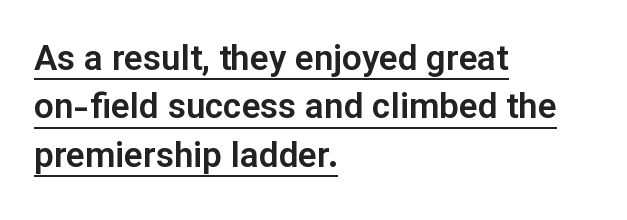
{"serif": "no", "italic": "no", "width": "normal", "stroke_contrast": "low", "x_height": "medium", "monospaced": "no", "underline": "yes", "align": "left", "line_spacing": "normal", "line_spacing_ratio": 1.38, "letter_spacing": "normal", "letter_spacing_em": 0.0, "glyph_px": 35}
